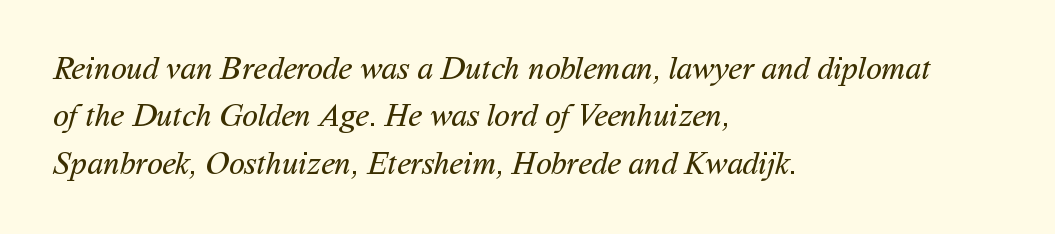
Q: Is the text bold? A: No.
Q: Is the typeface a serif or a sans-serif typeface? A: Sans-serif.
Q: Is the text underlined? A: No.
Q: How is the paragraph aligned? A: Left-aligned.
Q: Is the spacing between letters normal or unusually wide? A: Normal.
Q: Is the spacing between lines tight, normal or loose? A: Normal.
Q: Width (condensed, normal, or wide)? A: Normal.
Q: Stroke contrast? A: Medium.
Q: x-height? A: Medium.
Q: Monospaced? A: No.
